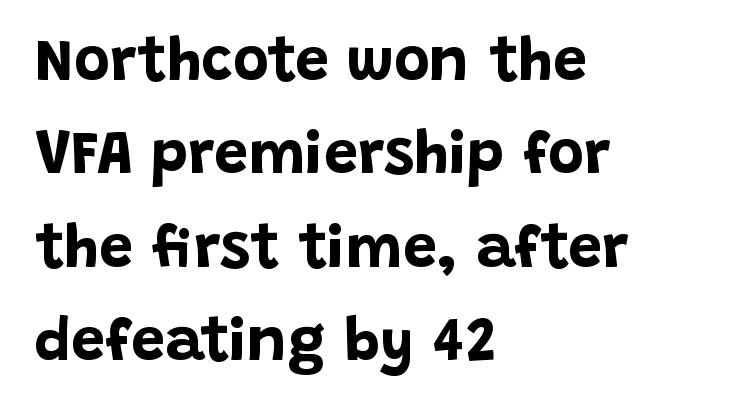
{"serif": "no", "italic": "no", "bold": "yes", "weight": "bold", "width": "normal", "stroke_contrast": "low", "x_height": "large", "monospaced": "no", "underline": "no", "align": "left", "line_spacing": "normal", "line_spacing_ratio": 1.53, "letter_spacing": "normal", "letter_spacing_em": 0.0, "glyph_px": 61}
